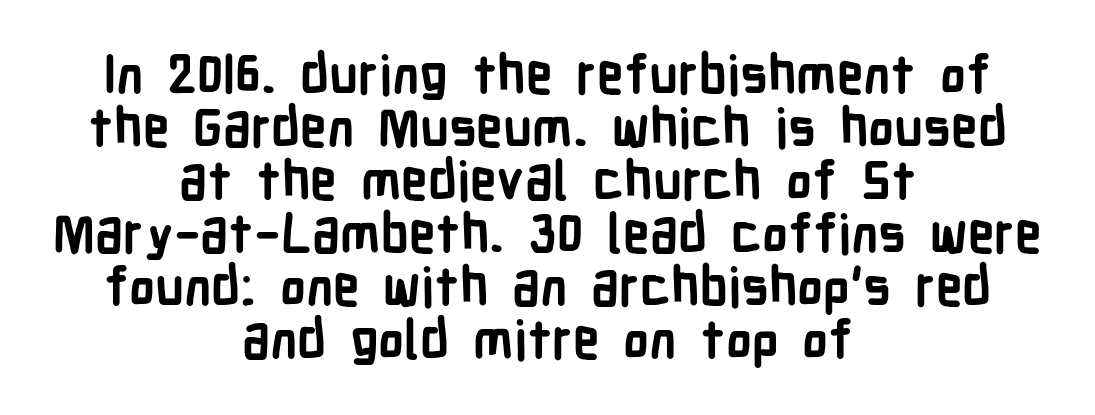
{"serif": "no", "italic": "no", "bold": "yes", "weight": "semibold", "width": "condensed", "stroke_contrast": "low", "x_height": "medium", "monospaced": "no", "underline": "no", "align": "center", "line_spacing": "tight", "line_spacing_ratio": 1.0, "letter_spacing": "normal", "letter_spacing_em": 0.0, "glyph_px": 53}
